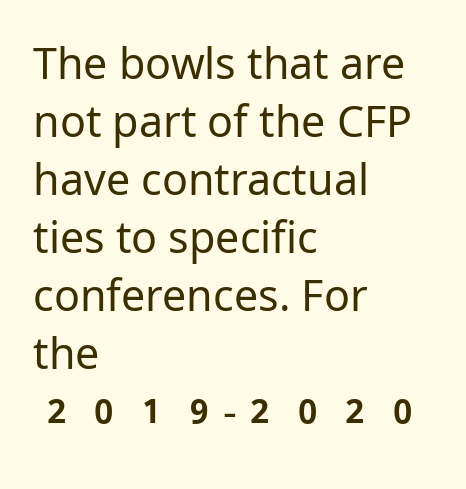
Q: Is the text bold? A: No.
Q: Is the text italic (slanted)? A: No, it is upright.
Q: Is the typeface a serif or a sans-serif typeface? A: Sans-serif.
Q: Is the text underlined? A: No.
Q: How is the paragraph aligned? A: Left-aligned.
Q: Is the spacing between letters normal or unusually wide? A: Normal.
Q: Is the spacing between lines tight, normal or loose? A: Normal.
Q: Width (condensed, normal, or wide)? A: Normal.
Q: Stroke contrast? A: Low.
Q: x-height? A: Medium.
Q: Monospaced? A: No.
